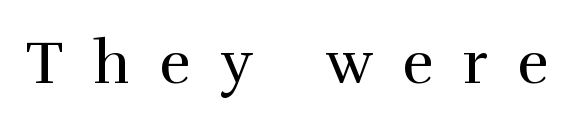
Q: Is the text bold? A: No.
Q: Is the text italic (slanted)? A: No, it is upright.
Q: Is the typeface a serif or a sans-serif typeface? A: Serif.
Q: Is the text underlined? A: No.
Q: Is the spacing between letters normal or unusually wide? A: Unusually wide.
Q: Width (condensed, normal, or wide)? A: Normal.
Q: Stroke contrast? A: High.
Q: x-height? A: Medium.
Q: Monospaced? A: No.
